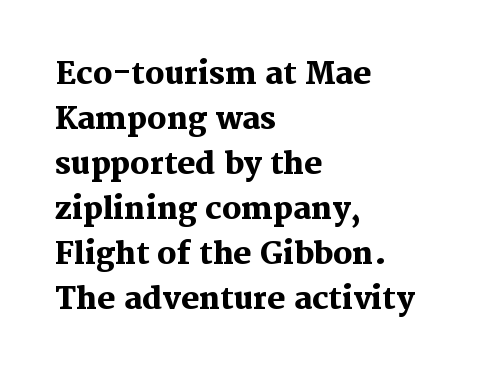
The image shows 30 px heavy serif type, upright; set left-aligned, normal line spacing (1.5x), normal letter spacing, not underlined; medium stroke contrast and a medium x-height.
